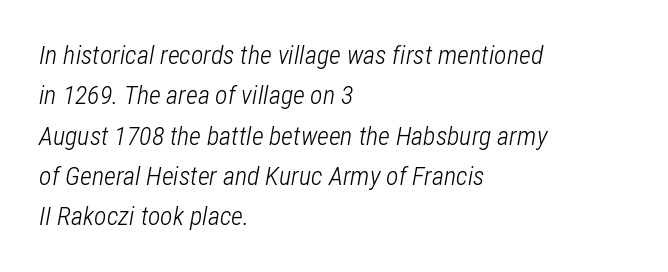
{"italic": "yes", "lean": "right", "slant_degrees": 12, "bold": "no", "underline": "no", "align": "left", "line_spacing": "normal", "line_spacing_ratio": 1.55, "letter_spacing": "normal", "letter_spacing_em": 0.0, "glyph_px": 26}
